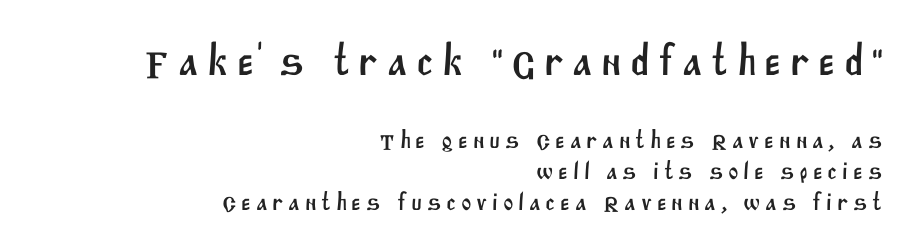
{"serif": "no", "width": "normal", "stroke_contrast": "medium", "x_height": "large", "monospaced": "no", "underline": "no", "align": "right", "line_spacing_ratio": 1.24, "larger_block": "first", "size_ratio": 1.76, "glyph_px": 44}
